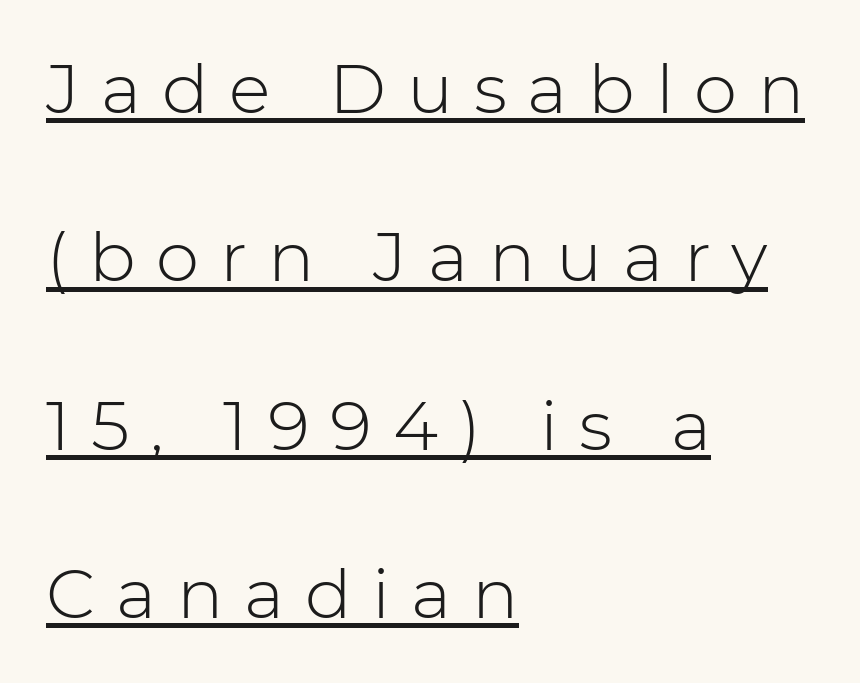
The image shows 69 px light sans-serif type, upright; set left-aligned, loose line spacing (2.44x), unusually wide letter spacing (+0.3 em), underlined; low stroke contrast and a medium x-height.
